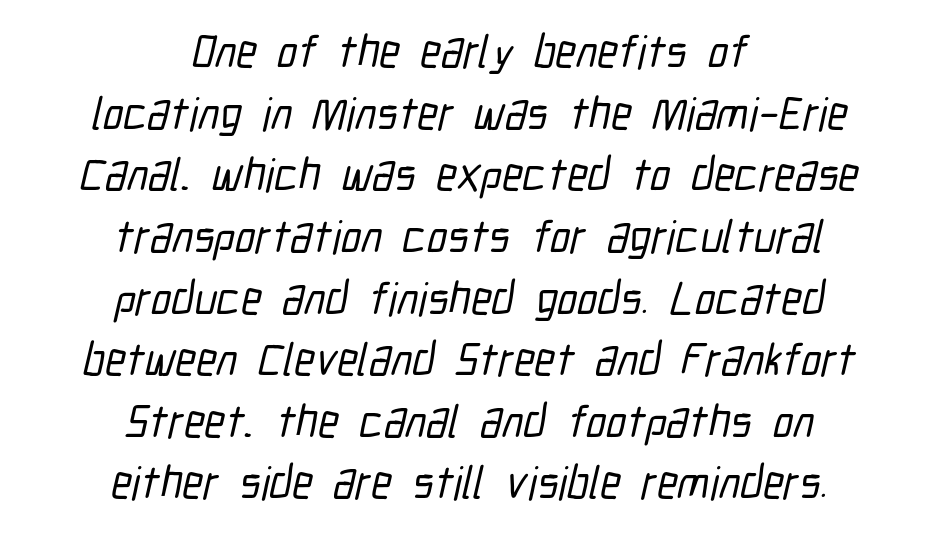
Look at the tracking — it's just the regular setting, nothing added. Compared with a flush-left layout, this one balances lines on the center instead. What's the leading like? Ordinary, nothing unusual. Just letters on the line, the space beneath them empty. You could not count columns in this text — the font is proportionally spaced.
